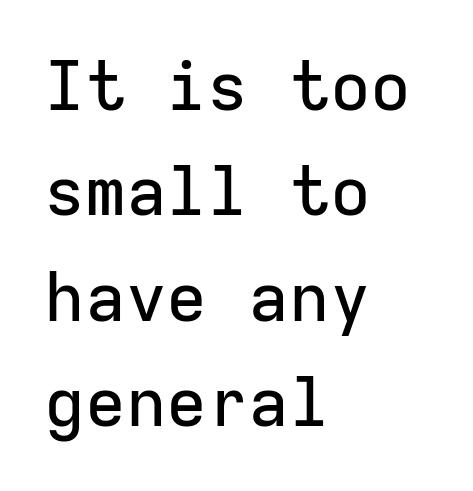
{"serif": "no", "italic": "no", "width": "normal", "stroke_contrast": "low", "x_height": "medium", "monospaced": "yes", "underline": "no", "align": "left", "line_spacing": "normal", "line_spacing_ratio": 1.55, "letter_spacing": "normal", "letter_spacing_em": 0.0, "glyph_px": 68}
